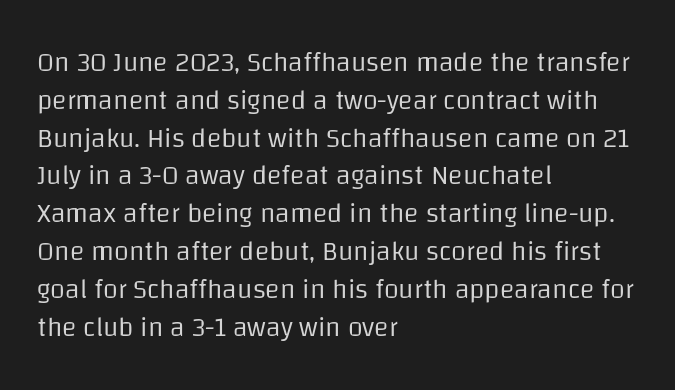
Q: Is the text bold? A: No.
Q: Is the text italic (slanted)? A: No, it is upright.
Q: Is the text underlined? A: No.
Q: How is the paragraph aligned? A: Left-aligned.
Q: Is the spacing between letters normal or unusually wide? A: Normal.
Q: Is the spacing between lines tight, normal or loose? A: Normal.
